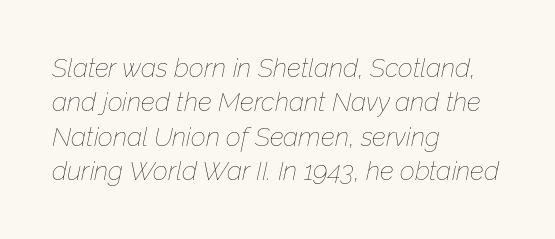
Q: Is the text bold? A: No.
Q: Is the text italic (slanted)? A: Yes, it leans right by about 12 degrees.
Q: Is the text underlined? A: No.
Q: How is the paragraph aligned? A: Left-aligned.
Q: Is the spacing between letters normal or unusually wide? A: Normal.
Q: Is the spacing between lines tight, normal or loose? A: Normal.
